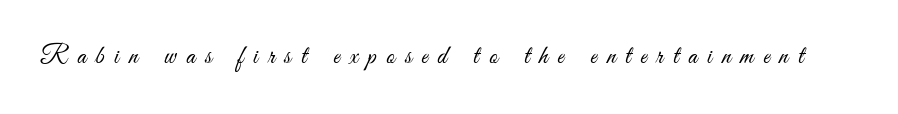
The weight tops out at a normal text grade. A bare baseline throughout the passage. Does extra space separate the letters? Yes, quite a lot of it.
